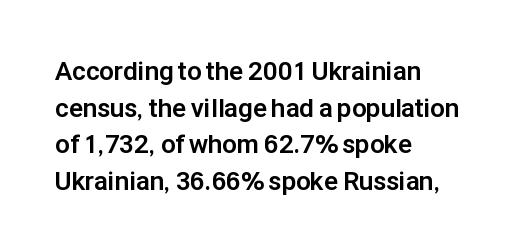
{"italic": "no", "bold": "yes", "underline": "no", "align": "left", "line_spacing": "normal", "line_spacing_ratio": 1.41, "letter_spacing": "normal", "letter_spacing_em": 0.0, "glyph_px": 26}
